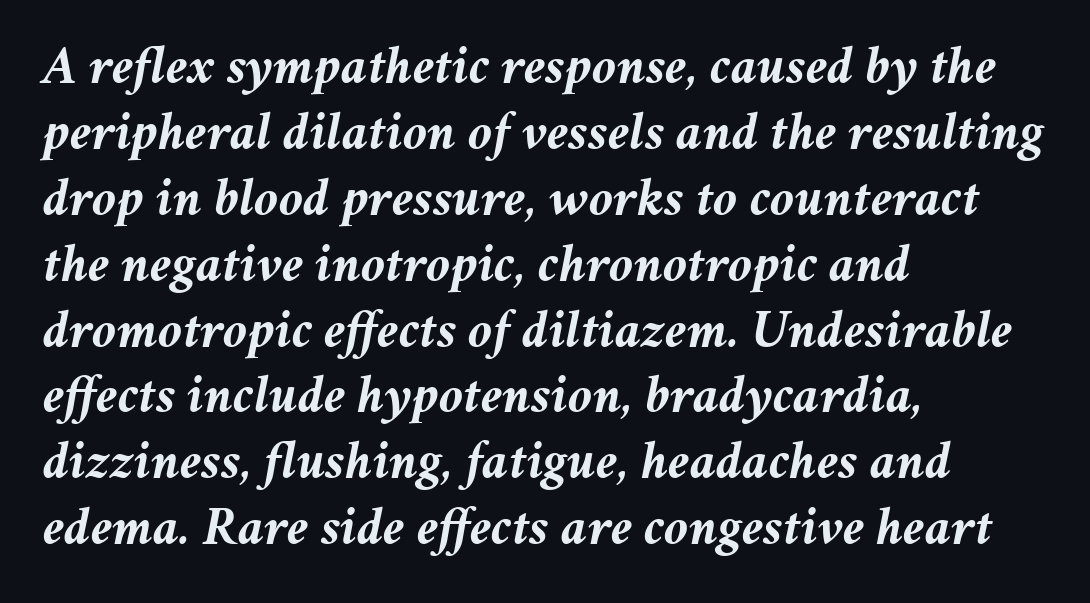
{"italic": "yes", "lean": "right", "slant_degrees": 11, "bold": "yes", "weight": "semibold", "width": "normal", "stroke_contrast": "medium", "x_height": "medium", "monospaced": "no", "underline": "no", "align": "left", "line_spacing_ratio": 1.22, "letter_spacing": "normal", "letter_spacing_em": 0.0, "glyph_px": 54}
